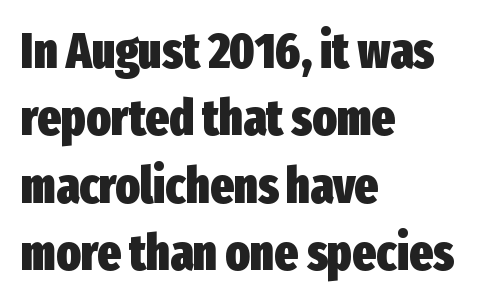
The image shows 50 px heavy, condensed sans-serif type, upright; set left-aligned, normal line spacing (1.35x), normal letter spacing, not underlined; low stroke contrast and a medium x-height.
